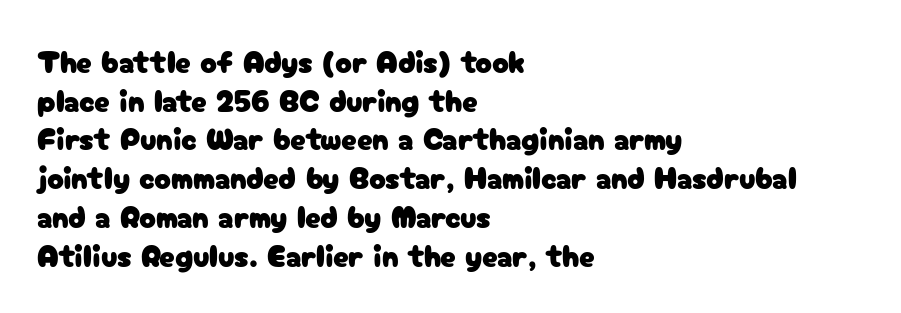
{"serif": "no", "italic": "no", "width": "normal", "stroke_contrast": "low", "x_height": "medium", "monospaced": "no", "underline": "no", "align": "left", "line_spacing": "normal", "line_spacing_ratio": 1.25, "letter_spacing": "normal", "letter_spacing_em": 0.0, "glyph_px": 31}
